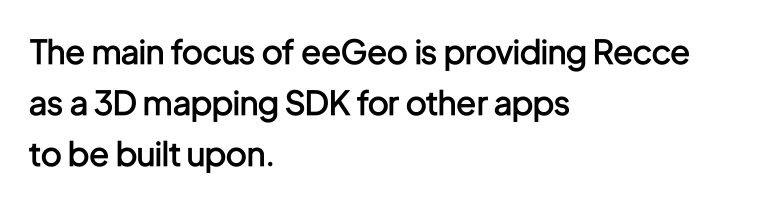
Q: Is the text bold? A: Semi-bold.
Q: Is the text italic (slanted)? A: No, it is upright.
Q: Is the typeface a serif or a sans-serif typeface? A: Sans-serif.
Q: Is the text underlined? A: No.
Q: How is the paragraph aligned? A: Left-aligned.
Q: Is the spacing between letters normal or unusually wide? A: Normal.
Q: Is the spacing between lines tight, normal or loose? A: Normal.
Q: Width (condensed, normal, or wide)? A: Condensed.
Q: Stroke contrast? A: Low.
Q: x-height? A: Medium.
Q: Monospaced? A: No.
